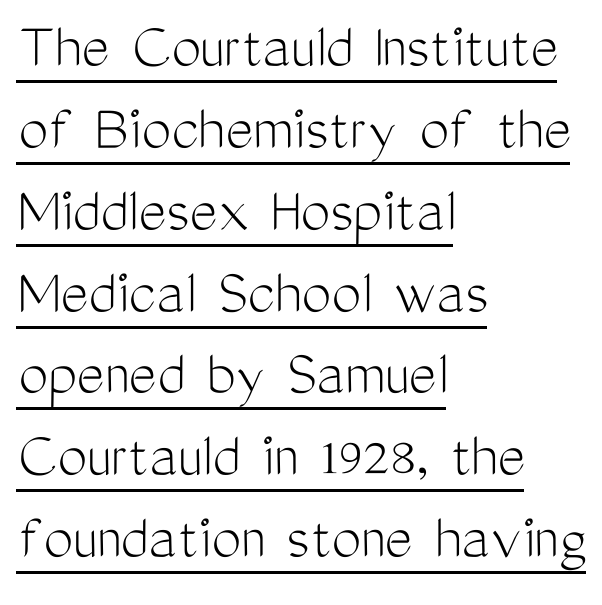
{"serif": "no", "italic": "no", "bold": "no", "weight": "light", "width": "condensed", "stroke_contrast": "medium", "x_height": "medium", "monospaced": "no", "underline": "yes", "align": "left", "line_spacing_ratio": 1.24, "letter_spacing": "normal", "letter_spacing_em": 0.0, "glyph_px": 66}
